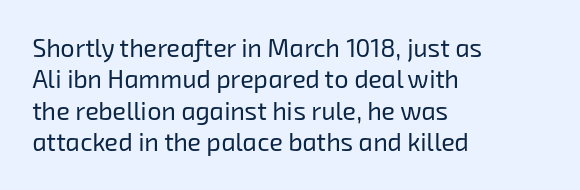
No extra ink here — the face is not bold. Underlining? Definitely not there. Glyph-to-glyph distance matches everyday printed text. The lines in this sample share a left origin and differ only in where they stop.
